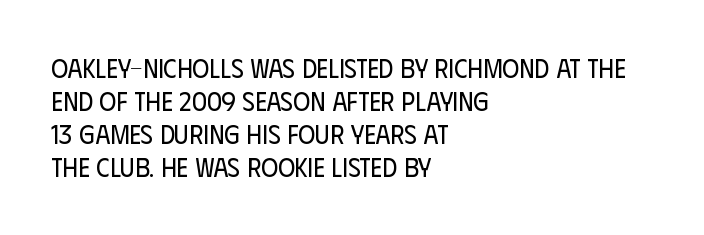
Q: Is the text bold? A: No.
Q: Is the text italic (slanted)? A: No, it is upright.
Q: Is the text underlined? A: No.
Q: How is the paragraph aligned? A: Left-aligned.
Q: Is the spacing between letters normal or unusually wide? A: Normal.
Q: Is the spacing between lines tight, normal or loose? A: Normal.
